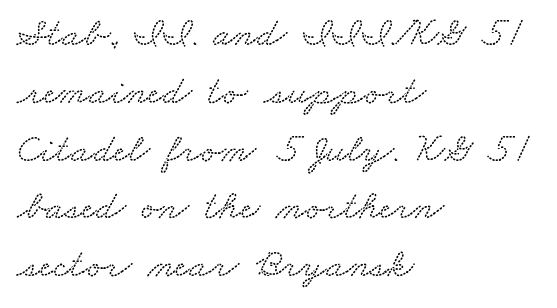
Q: Is the typeface a serif or a sans-serif typeface? A: Serif.
Q: Is the text underlined? A: No.
Q: How is the paragraph aligned? A: Left-aligned.
Q: Is the spacing between letters normal or unusually wide? A: Normal.
Q: Is the spacing between lines tight, normal or loose? A: Normal.
Q: Width (condensed, normal, or wide)? A: Wide.
Q: Stroke contrast? A: Medium.
Q: x-height? A: Small.
Q: Monospaced? A: No.
